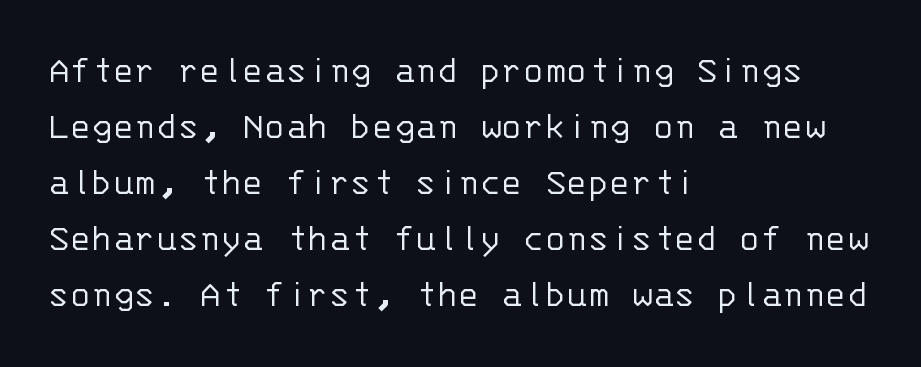
{"serif": "no", "italic": "no", "bold": "no", "weight": "light", "width": "normal", "stroke_contrast": "low", "x_height": "large", "monospaced": "yes", "underline": "no", "align": "left", "line_spacing": "normal", "line_spacing_ratio": 1.4, "letter_spacing": "normal", "letter_spacing_em": 0.0, "glyph_px": 40}
